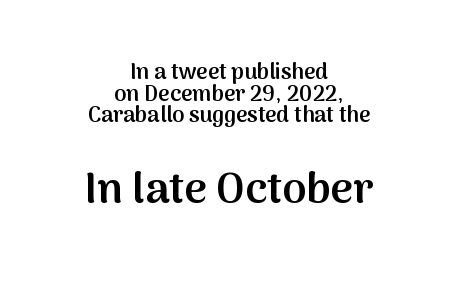
Slightly chunky letters — semibold, I'd say, not full bold. Typeset on center — no edge is straight. The type is set solid horizontally, with unmodified tracking. The words here are not underlined.
